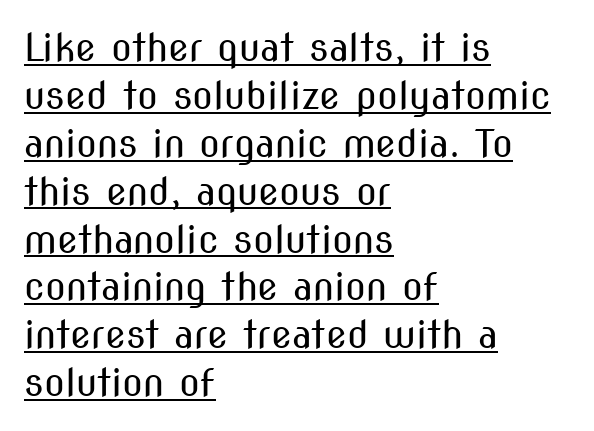
Q: Is the text bold? A: No.
Q: Is the text italic (slanted)? A: No, it is upright.
Q: Is the typeface a serif or a sans-serif typeface? A: Sans-serif.
Q: Is the text underlined? A: Yes.
Q: How is the paragraph aligned? A: Left-aligned.
Q: Is the spacing between letters normal or unusually wide? A: Normal.
Q: Is the spacing between lines tight, normal or loose? A: Normal.
Q: Width (condensed, normal, or wide)? A: Condensed.
Q: Stroke contrast? A: Medium.
Q: x-height? A: Medium.
Q: Monospaced? A: No.
